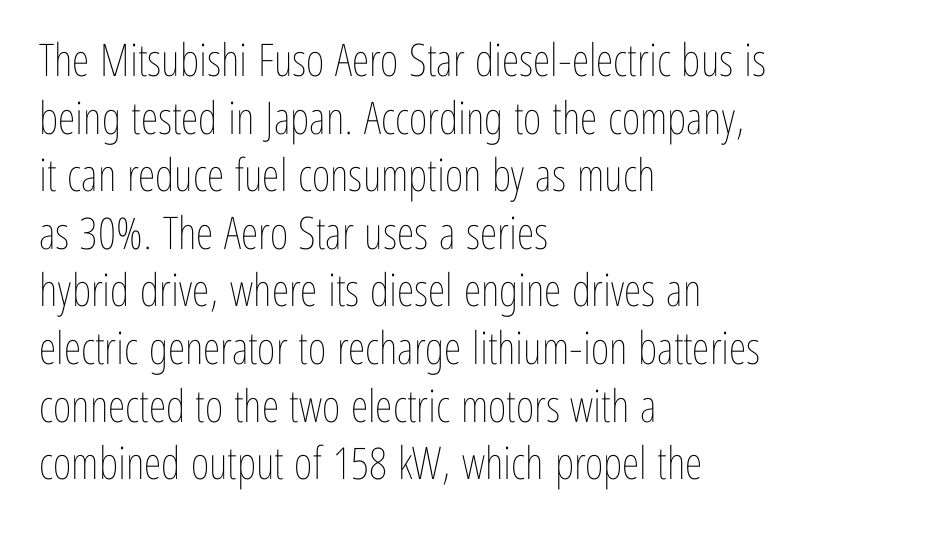
Q: Is the text bold? A: No.
Q: Is the text italic (slanted)? A: No, it is upright.
Q: Is the text underlined? A: No.
Q: How is the paragraph aligned? A: Left-aligned.
Q: Is the spacing between letters normal or unusually wide? A: Normal.
Q: Is the spacing between lines tight, normal or loose? A: Normal.
Q: Width (condensed, normal, or wide)? A: Condensed.
Q: Stroke contrast? A: Low.
Q: x-height? A: Medium.
Q: Monospaced? A: No.
